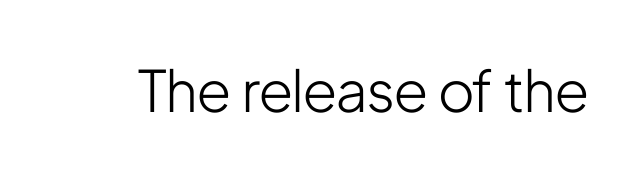
The image shows 57 px light, condensed sans-serif type, upright; set normal letter spacing, not underlined; low stroke contrast and a medium x-height.
